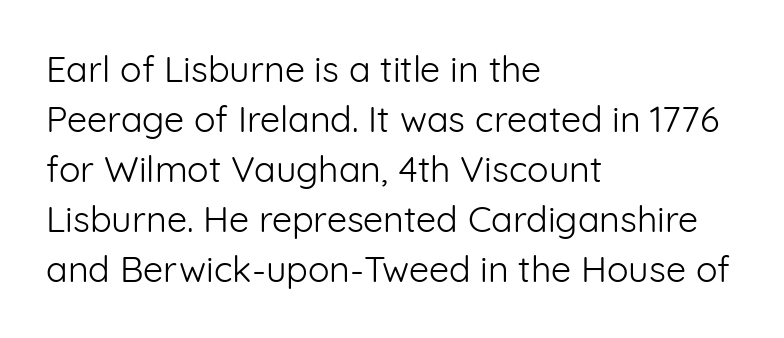
Q: Is the text bold? A: No.
Q: Is the text italic (slanted)? A: No, it is upright.
Q: Is the typeface a serif or a sans-serif typeface? A: Sans-serif.
Q: Is the text underlined? A: No.
Q: How is the paragraph aligned? A: Left-aligned.
Q: Is the spacing between letters normal or unusually wide? A: Normal.
Q: Is the spacing between lines tight, normal or loose? A: Normal.
Q: Width (condensed, normal, or wide)? A: Normal.
Q: Stroke contrast? A: Low.
Q: x-height? A: Medium.
Q: Monospaced? A: No.
